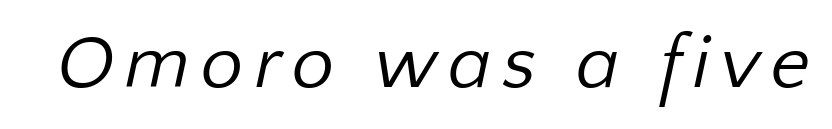
The foot of each line stays bare and open. Do the characters align in a grid? No, the font is proportional. No extra ink here — the face is not bold. The typeface chosen for these lines omits serifs.
